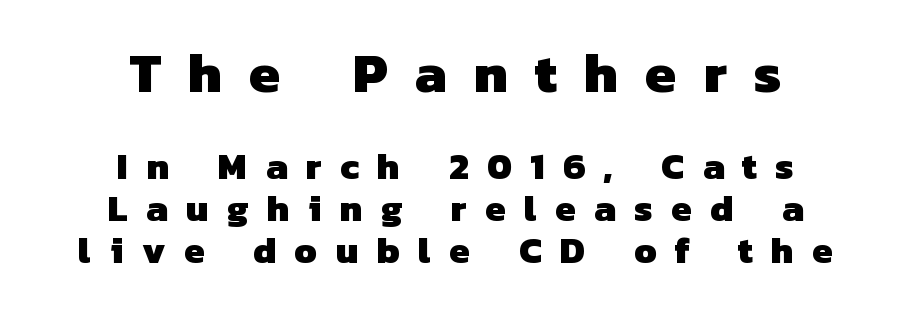
Cramped leading. Note the varied advance widths — an 'i' is clearly narrower than an 'm'. Whoever set this made the first block the dominant, larger element. Unmarked baselines from the first word to the last.
